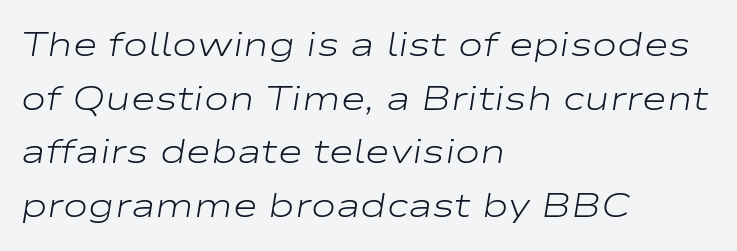
{"italic": "yes", "lean": "right", "slant_degrees": 9, "bold": "no", "weight": "light", "width": "wide", "stroke_contrast": "low", "x_height": "medium", "monospaced": "no", "underline": "no", "align": "left", "line_spacing": "normal", "line_spacing_ratio": 1.58, "letter_spacing": "normal", "letter_spacing_em": 0.0, "glyph_px": 34}
